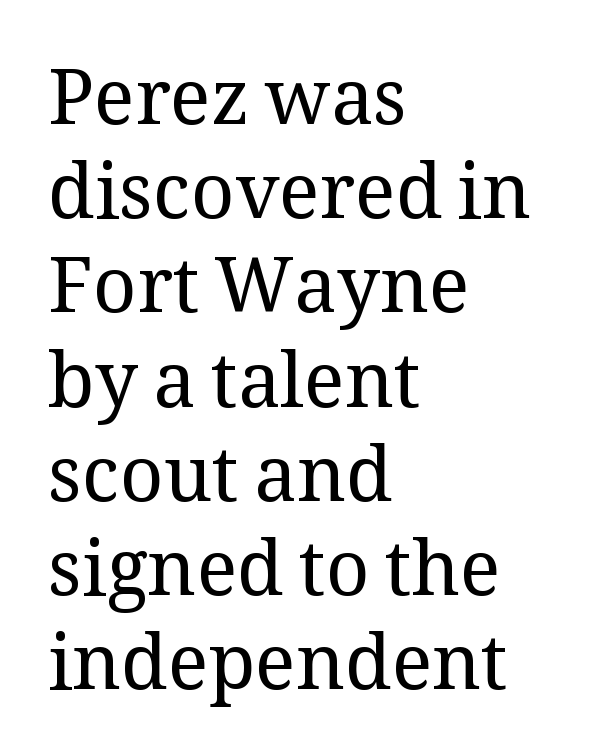
The image shows 76 px regular-weight serif type, upright; set left-aligned, line spacing 1.24x, normal letter spacing, not underlined; medium stroke contrast and a medium x-height.
